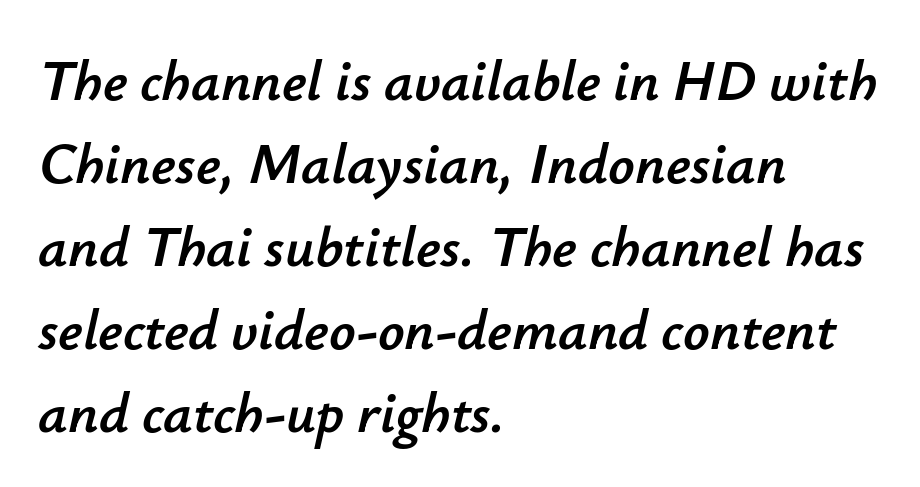
{"italic": "yes", "lean": "right", "slant_degrees": 12, "width": "normal", "stroke_contrast": "low", "x_height": "small", "monospaced": "no", "underline": "no", "align": "left", "line_spacing": "normal", "line_spacing_ratio": 1.43, "letter_spacing": "normal", "letter_spacing_em": 0.0, "glyph_px": 58}
